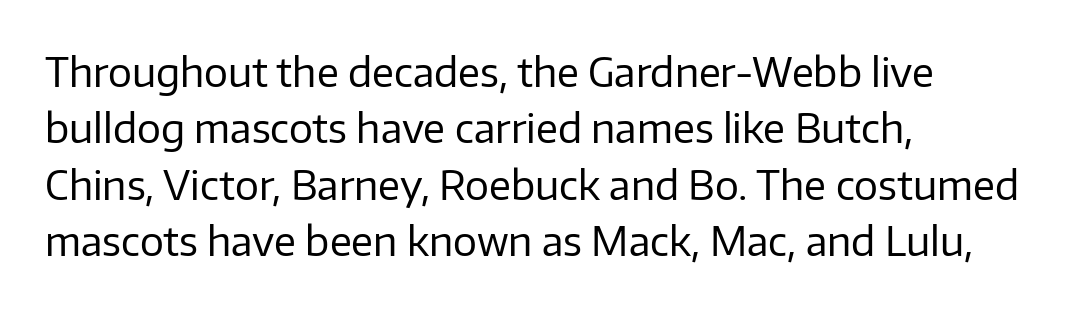
{"serif": "no", "italic": "no", "bold": "no", "weight": "regular", "width": "normal", "stroke_contrast": "low", "x_height": "medium", "monospaced": "no", "underline": "no", "align": "left", "line_spacing": "normal", "line_spacing_ratio": 1.41, "letter_spacing": "normal", "letter_spacing_em": 0.0, "glyph_px": 40}
